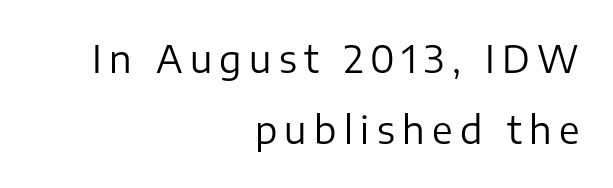
The weight tops out at a normal text grade. This rendering features lettering with no underline. Serif or sans? Sans — the stroke terminals are bare. Spacing verdict: proportional, widths tailored to each character.
